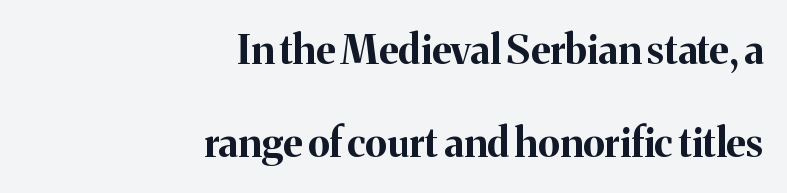
The image shows 40 px bold serif type, upright; set right-aligned, loose line spacing (2.33x), normal letter spacing, not underlined; medium stroke contrast and a medium x-height.
